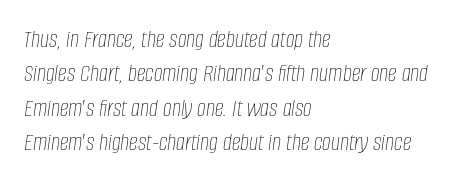
The image shows 25 px text type, italic (leaning right); set left-aligned, normal line spacing (1.38x), normal letter spacing, not underlined.
